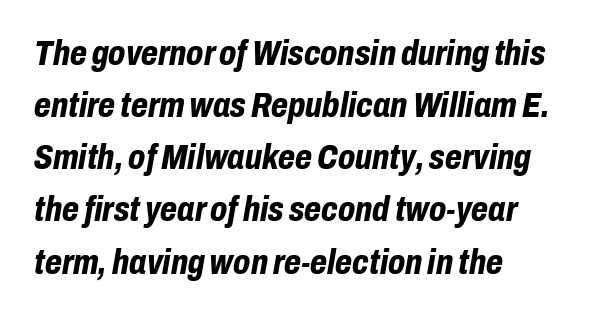
The image shows 35 px bold, condensed type, italic (leaning right); set left-aligned, normal line spacing (1.49x), normal letter spacing, not underlined; low stroke contrast and a medium x-height.
